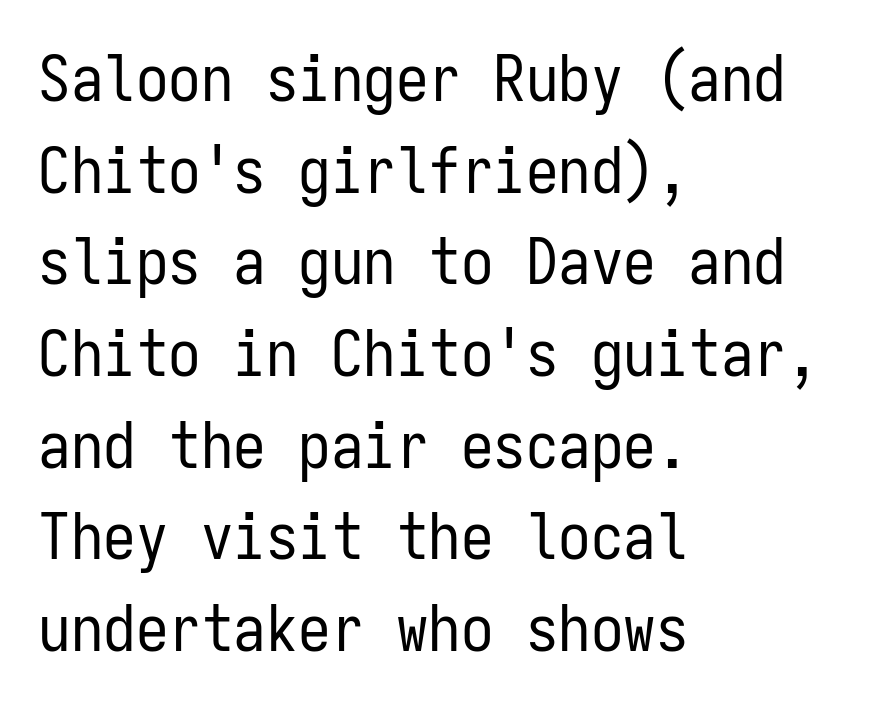
The image shows 65 px regular-weight, condensed sans-serif type, upright, monospaced; set left-aligned, normal line spacing (1.41x), normal letter spacing, not underlined; low stroke contrast and a medium x-height.
